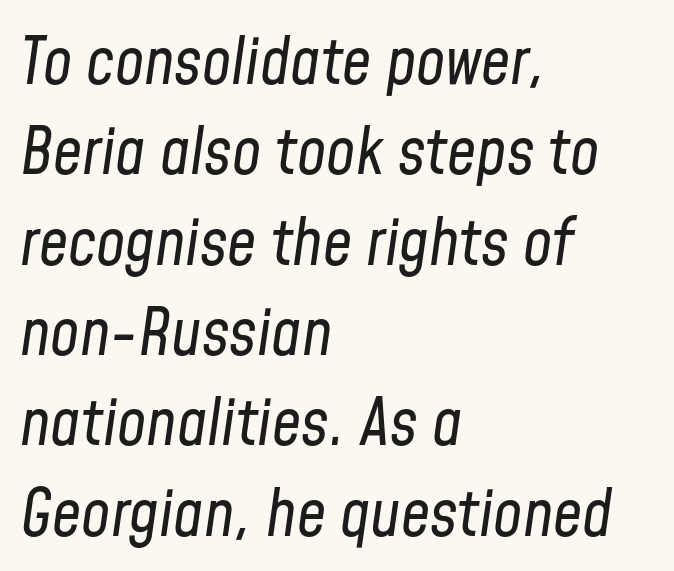
Q: Is the text bold? A: No.
Q: Is the text italic (slanted)? A: Yes, it leans right by about 8 degrees.
Q: Is the text underlined? A: No.
Q: How is the paragraph aligned? A: Left-aligned.
Q: Is the spacing between letters normal or unusually wide? A: Normal.
Q: Is the spacing between lines tight, normal or loose? A: Normal.
Q: Width (condensed, normal, or wide)? A: Condensed.
Q: Stroke contrast? A: Low.
Q: x-height? A: Medium.
Q: Monospaced? A: No.
